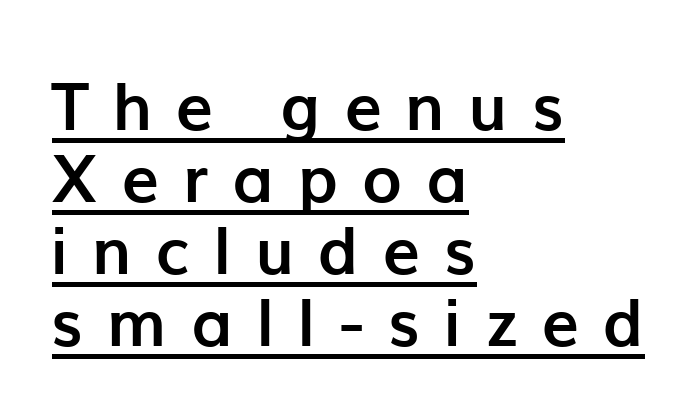
The image shows 66 px semibold sans-serif type, upright; set left-aligned, tight line spacing (1.09x), unusually wide letter spacing (+0.37 em), underlined; low stroke contrast and a medium x-height.
